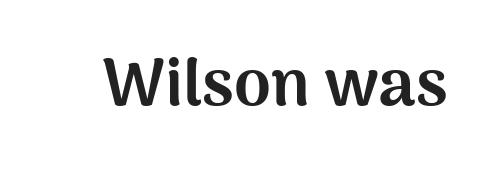
The image shows 66 px bold sans-serif type, upright; set normal letter spacing, not underlined; medium stroke contrast and a medium x-height.
